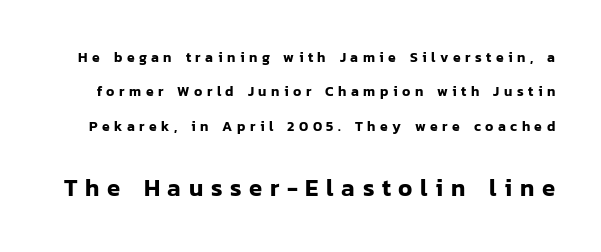
The image shows 24 px text type, upright; set loose line spacing (2.46x), unusually wide letter spacing (+0.32 em), not underlined; the second (bottom) block is 1.71x larger.
